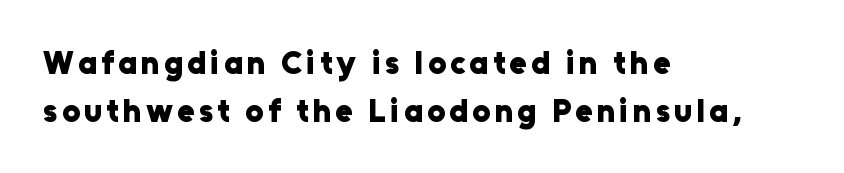
Q: Is the text bold? A: Yes.
Q: Is the text italic (slanted)? A: No, it is upright.
Q: Is the typeface a serif or a sans-serif typeface? A: Sans-serif.
Q: Is the text underlined? A: No.
Q: How is the paragraph aligned? A: Left-aligned.
Q: Is the spacing between lines tight, normal or loose? A: Normal.
Q: Width (condensed, normal, or wide)? A: Normal.
Q: Stroke contrast? A: Low.
Q: x-height? A: Medium.
Q: Monospaced? A: No.
